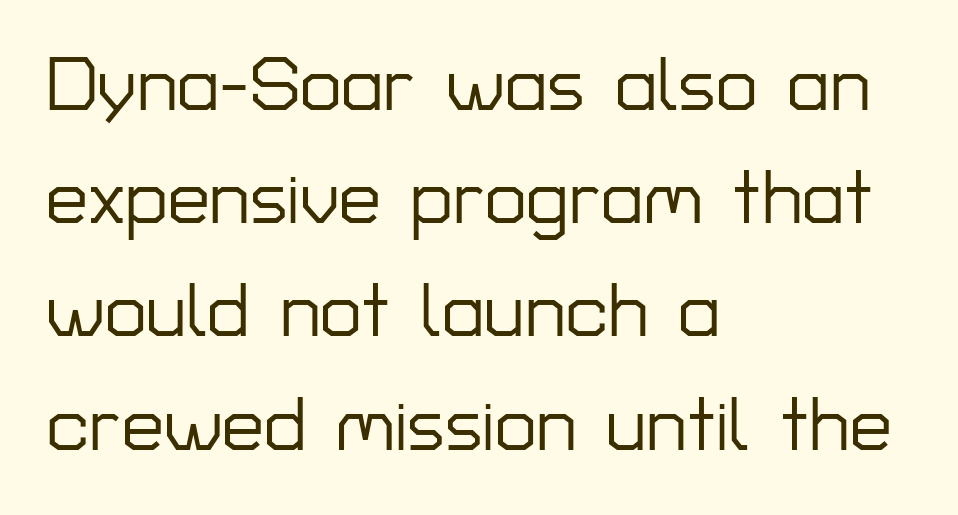
Q: Is the text italic (slanted)? A: No, it is upright.
Q: Is the typeface a serif or a sans-serif typeface? A: Sans-serif.
Q: Is the text underlined? A: No.
Q: How is the paragraph aligned? A: Left-aligned.
Q: Is the spacing between letters normal or unusually wide? A: Normal.
Q: Is the spacing between lines tight, normal or loose? A: Normal.
Q: Width (condensed, normal, or wide)? A: Normal.
Q: Stroke contrast? A: Low.
Q: x-height? A: Medium.
Q: Monospaced? A: No.
